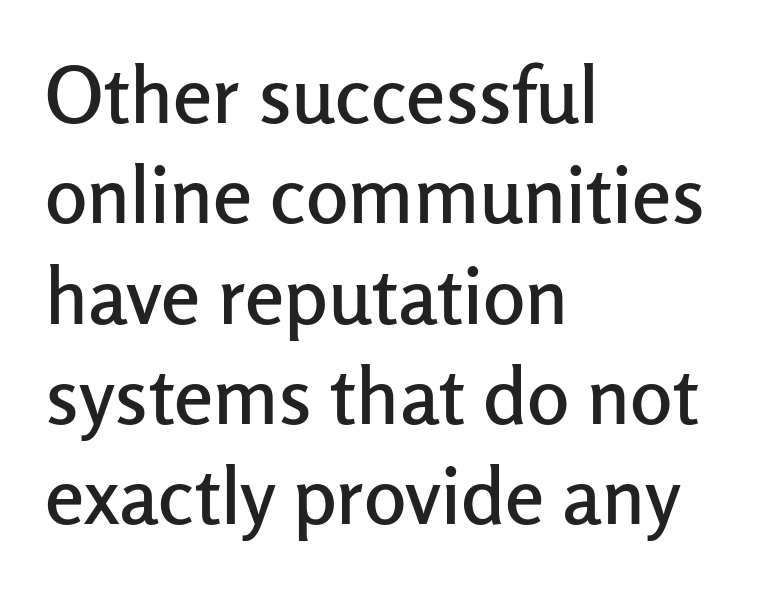
The image shows 79 px sans-serif type, upright; set left-aligned, normal line spacing (1.27x), normal letter spacing, not underlined; low stroke contrast and a medium x-height.
